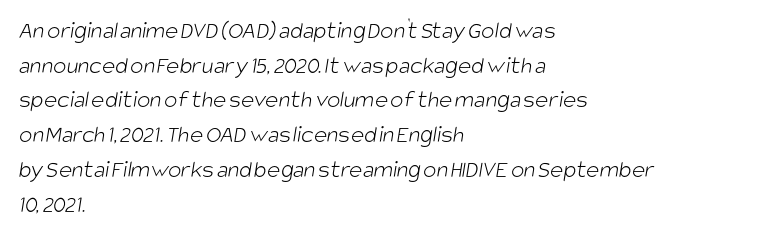
Q: Is the text bold? A: No.
Q: Is the text underlined? A: No.
Q: How is the paragraph aligned? A: Left-aligned.
Q: Is the spacing between letters normal or unusually wide? A: Normal.
Q: Is the spacing between lines tight, normal or loose? A: Normal.
